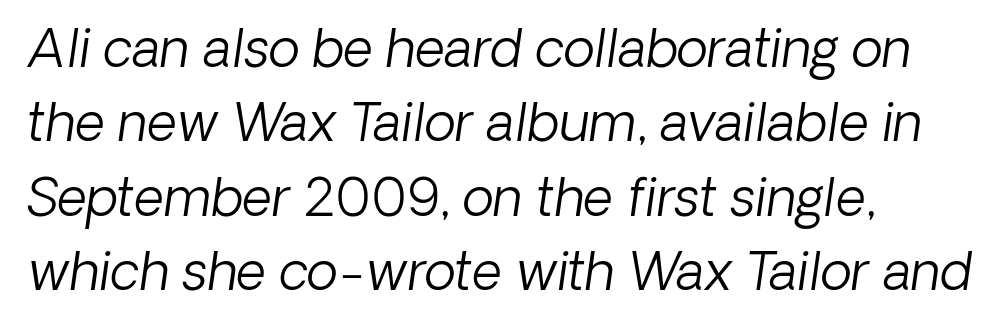
{"serif": "no", "bold": "no", "weight": "light", "width": "normal", "stroke_contrast": "low", "x_height": "medium", "monospaced": "no", "underline": "no", "align": "left", "line_spacing": "normal", "line_spacing_ratio": 1.43, "letter_spacing": "normal", "letter_spacing_em": 0.0, "glyph_px": 52}
